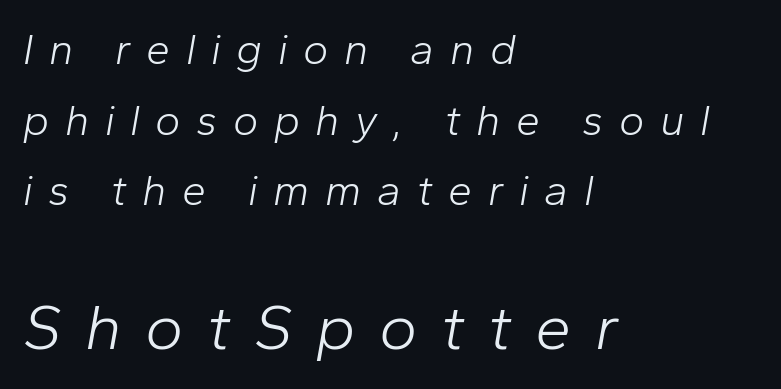
The rendering inserts visible extra space after every character. You could not count columns in this text — the font is proportionally spaced. Letters rest on an invisible, unmarked baseline. Would a proofreader flag this as italicized? Yes. Compare the two chunks: the lower has the greater cap height. The vertical gap from one line to the next is medium.
